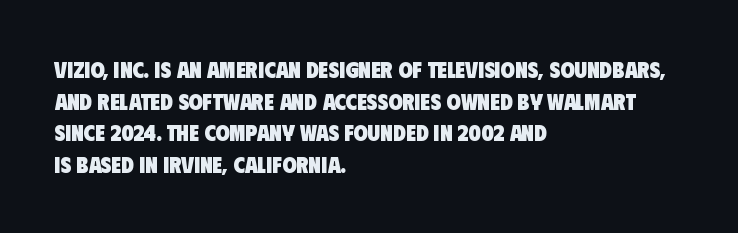
The image shows 23 px bold type; set left-aligned, normal line spacing (1.38x), normal letter spacing, not underlined.
